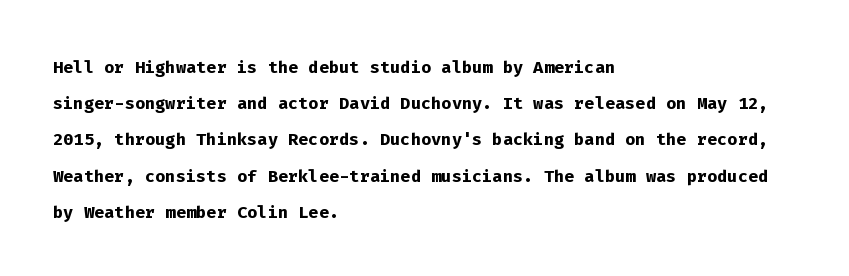
Q: Is the text bold? A: Yes.
Q: Is the text italic (slanted)? A: No, it is upright.
Q: Is the text underlined? A: No.
Q: How is the paragraph aligned? A: Left-aligned.
Q: Is the spacing between letters normal or unusually wide? A: Normal.
Q: Is the spacing between lines tight, normal or loose? A: Normal.
